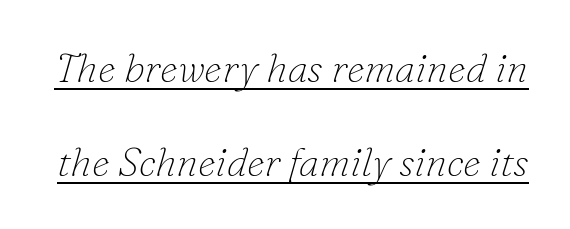
Between one letter and the next there's only the usual sliver of space. The passage shown is typed in a proportional face where columns would drift. A serif font was chosen for this passage. Stems and bowls with no extra thickness — not bold.
